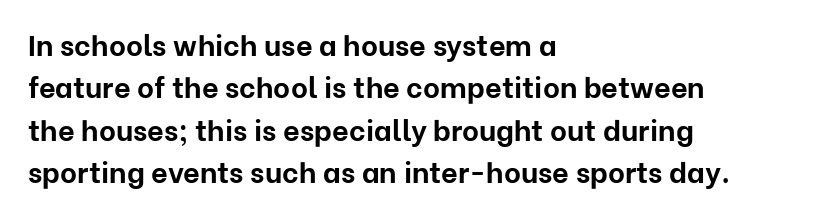
The image shows 29 px bold sans-serif type, upright; set left-aligned, normal line spacing (1.46x), normal letter spacing, not underlined; low stroke contrast and a medium x-height.
